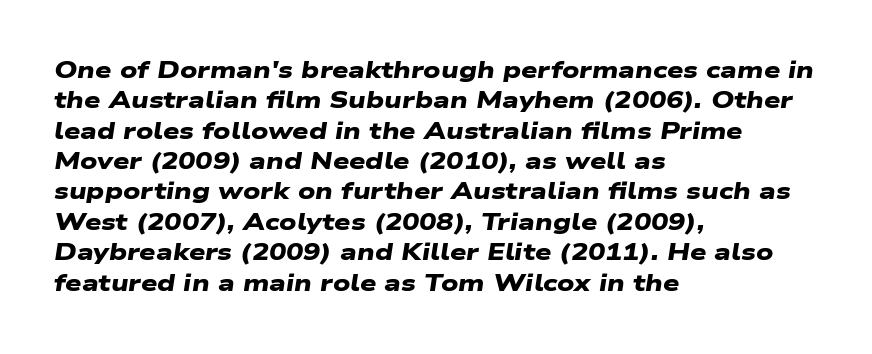
{"bold": "yes", "underline": "no", "align": "left", "line_spacing": "normal", "line_spacing_ratio": 1.32, "letter_spacing": "normal", "letter_spacing_em": 0.0, "glyph_px": 23}
